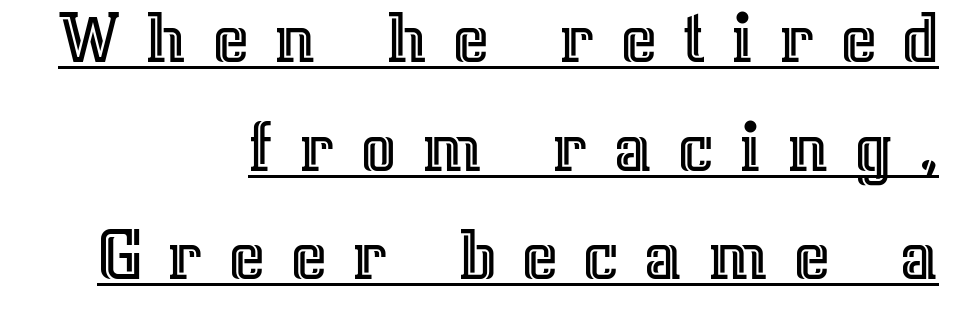
Q: Is the text italic (slanted)? A: No, it is upright.
Q: Is the text underlined? A: Yes.
Q: How is the paragraph aligned? A: Right-aligned.
Q: Is the spacing between letters normal or unusually wide? A: Unusually wide.
Q: Is the spacing between lines tight, normal or loose? A: Normal.
Q: Width (condensed, normal, or wide)? A: Normal.
Q: x-height? A: Medium.
Q: Monospaced? A: No.
